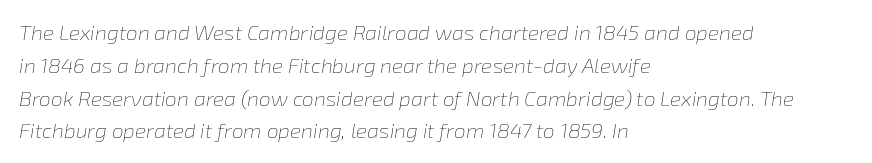
The letters sit at their default tracking, neither squeezed nor spread. Is the block centered? No — it sits flush against the left margin. The string is rendered with underlining switched off. Weight: regular or lighter. Italic? Definitely — the glyphs are oblique.
